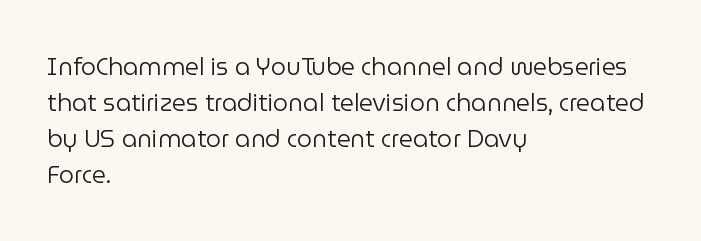
The image shows 24 px text type, upright; set left-aligned, normal line spacing (1.5x), normal letter spacing, not underlined.
